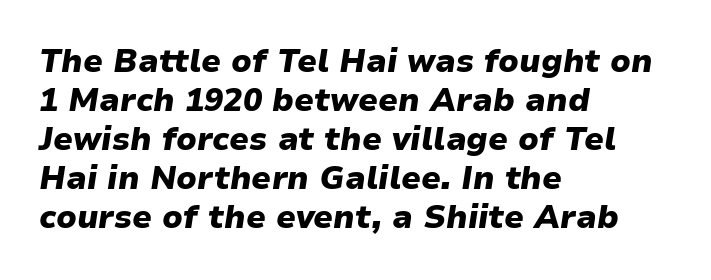
The image shows 32 px heavy type, italic (leaning right); set left-aligned, line spacing 1.22x, normal letter spacing, not underlined; low stroke contrast and a medium x-height.
